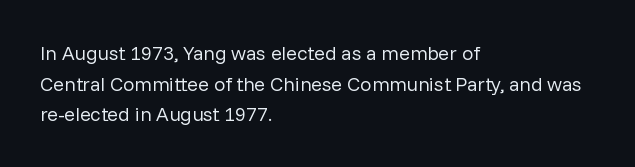
The image shows 20 px text type, upright; set left-aligned, normal line spacing (1.53x), normal letter spacing, not underlined.
